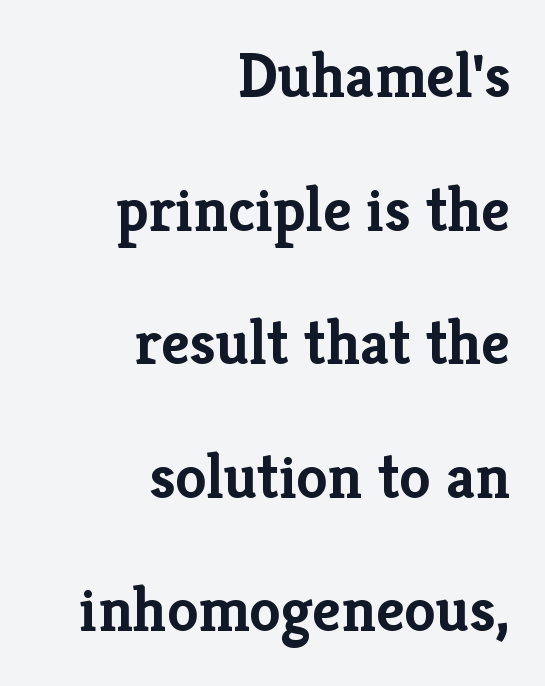
Compared with an ordinary text face, these strokes are far heavier — a full bold. Tall strokes in this sample are plumb rather than angled. The tracking reads as untouched default to a designer's eye. A student would call this right alignment; a typographer would say flush right, rag left. What kind of face is this? One with serifs. Each row of text sits above clean, open space.
